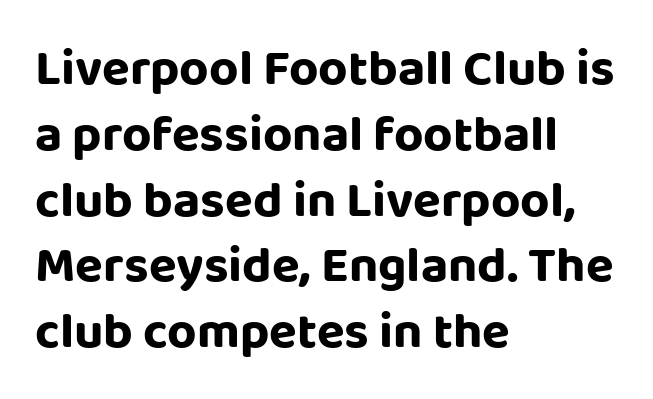
The face used here is proportionally spaced, like ordinary book or web type. The zone under the glyphs is completely vacant. Typographically, this falls in the sans-serif category. Designer's note — italics off, roman on. Tracking value appears to be zero — textbook default spacing. Students, observe: this is what conventionally led text looks like.
